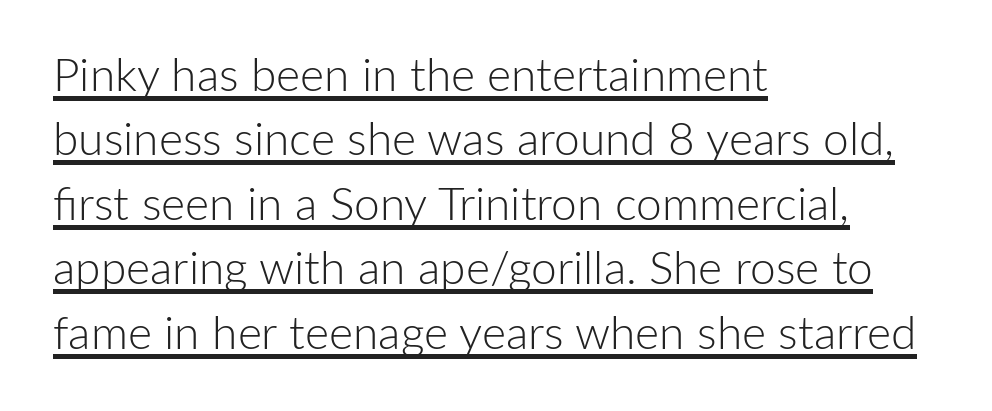
The image shows 46 px light sans-serif type, upright; set left-aligned, normal line spacing (1.4x), normal letter spacing, underlined; low stroke contrast and a medium x-height.
